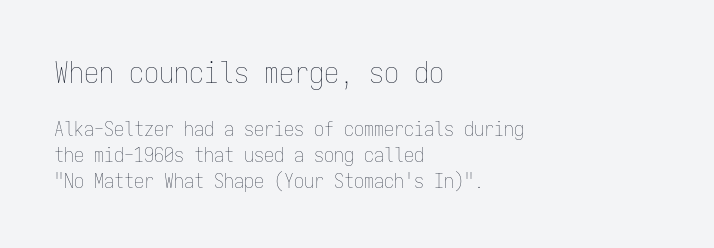
{"italic": "no", "bold": "no", "weight": "thin", "width": "condensed", "stroke_contrast": "low", "x_height": "medium", "monospaced": "yes", "underline": "no", "align": "left", "line_spacing": "normal", "line_spacing_ratio": 1.28, "letter_spacing": "normal", "letter_spacing_em": 0.0, "larger_block": "first", "size_ratio": 1.5, "glyph_px": 30}
